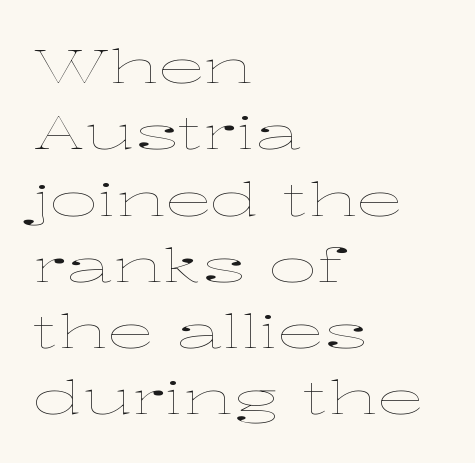
{"italic": "no", "bold": "no", "weight": "thin", "width": "wide", "stroke_contrast": "low", "x_height": "medium", "monospaced": "no", "underline": "no", "align": "left", "line_spacing": "normal", "line_spacing_ratio": 1.41, "letter_spacing": "normal", "letter_spacing_em": 0.0, "glyph_px": 47}
